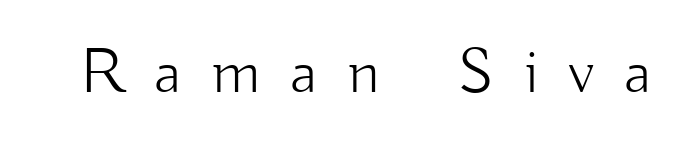
Varying glyph widths throughout — classic text-font behaviour. Nothing sits at the stroke ends, so this counts as sans-serif. The letterforms stand isolated, each surrounded by extra space. The passage shown is not bold in any degree.
